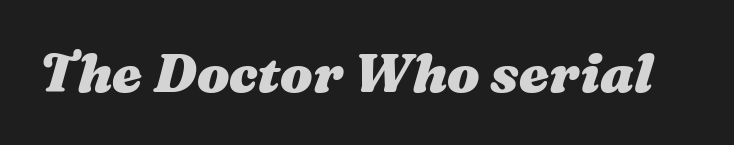
{"italic": "yes", "lean": "right", "slant_degrees": 16, "bold": "yes", "weight": "heavy", "width": "wide", "stroke_contrast": "medium", "x_height": "medium", "monospaced": "no", "underline": "no", "letter_spacing": "normal", "letter_spacing_em": 0.0, "glyph_px": 54}
